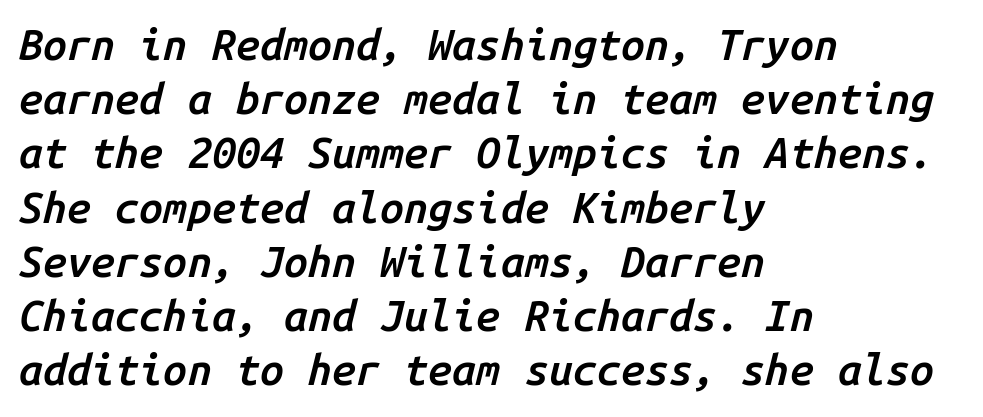
The rendering uses typewriter-style spacing with identical character cells. Leading matches the norm, producing a regular column. Look at the stroke-to-counter ratio: somewhat heavy, a semibold. A classic flush-left, rag-right setting is used for this passage. The passage shown has conventional tracking throughout.
